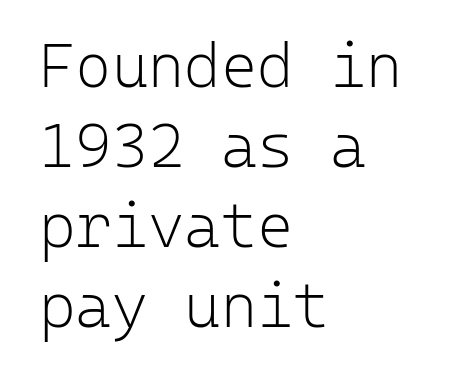
The image shows 62 px light sans-serif type, upright, monospaced; set left-aligned, normal line spacing (1.29x), normal letter spacing, not underlined; low stroke contrast and a medium x-height.
